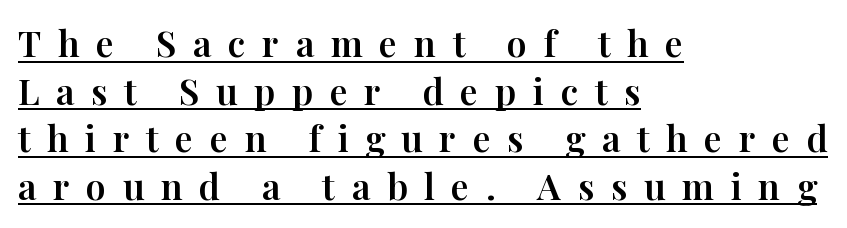
{"serif": "yes", "italic": "no", "width": "normal", "stroke_contrast": "high", "x_height": "medium", "monospaced": "no", "underline": "yes", "align": "left", "line_spacing": "normal", "line_spacing_ratio": 1.32, "letter_spacing": "wide", "letter_spacing_em": 0.46, "glyph_px": 36}
